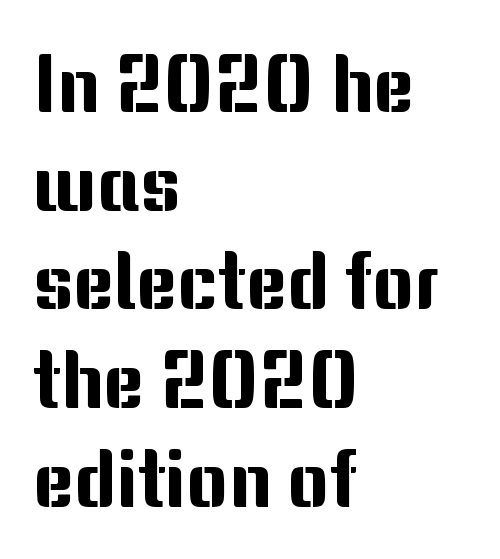
Typographically, this falls in the sans-serif category. Layout note: lines flush left. Descenders are the only things crossing below the line. This sample uses plain, unmodified letter spacing.
